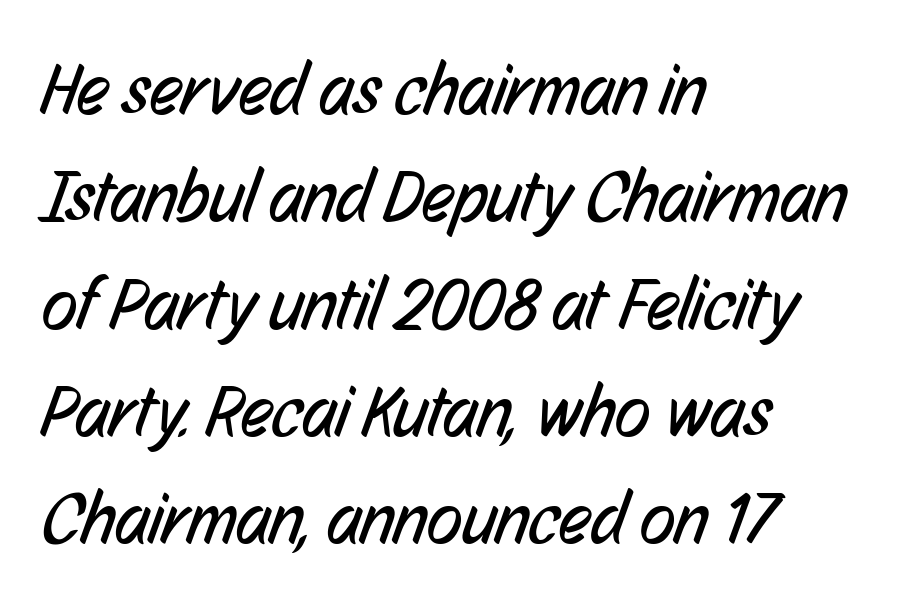
The image shows 73 px regular-weight, condensed sans-serif type; set left-aligned, normal line spacing (1.47x), normal letter spacing, not underlined; low stroke contrast and a medium x-height.
